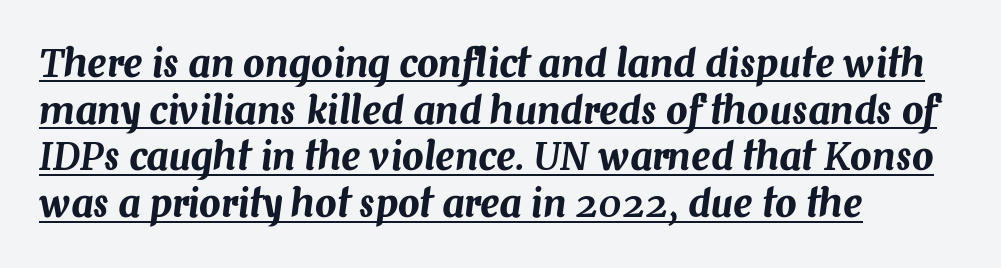
{"italic": "yes", "lean": "right", "slant_degrees": 7, "width": "normal", "stroke_contrast": "medium", "x_height": "medium", "monospaced": "no", "underline": "yes", "align": "left", "line_spacing_ratio": 1.23, "letter_spacing": "normal", "letter_spacing_em": 0.0, "glyph_px": 38}
